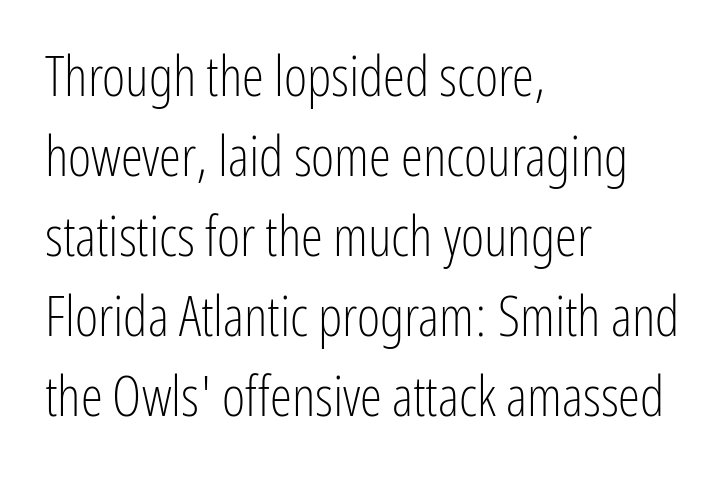
A sans-serif font was chosen for this passage. The specimen reads as upright at a glance. Words appear dense and cohesive because spacing is normal. If you measured baseline to baseline, you'd find a middling distance.
